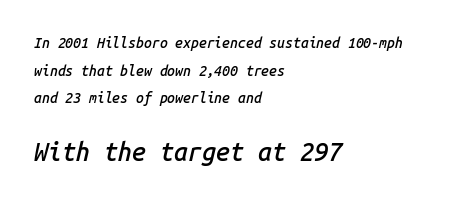
Q: Is the text bold? A: Semi-bold.
Q: Is the text italic (slanted)? A: Yes, it leans right by about 14 degrees.
Q: Is the text underlined? A: No.
Q: How is the paragraph aligned? A: Left-aligned.
Q: Is the spacing between letters normal or unusually wide? A: Normal.
Q: Is the spacing between lines tight, normal or loose? A: Loose.
Q: Which block of text is set in a larger size, the first (top) or the second (bottom)? A: The second (bottom) one.
